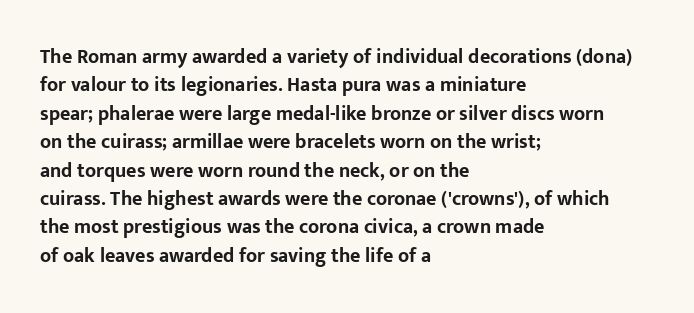
Has an underline been added? It has not. Here the glyphs are tracked normally, forming tight word shapes. Compared with typical paragraphs, the rows here are spaced about the same. The characters look thick and weighty, a clear bold.
